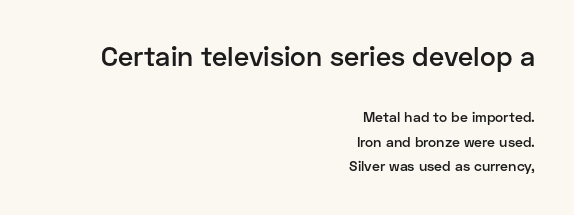
{"italic": "no", "bold": "semi", "underline": "no", "align": "right", "line_spacing_ratio": 1.76, "letter_spacing": "normal", "letter_spacing_em": 0.0, "larger_block": "first", "size_ratio": 1.93, "glyph_px": 27}
